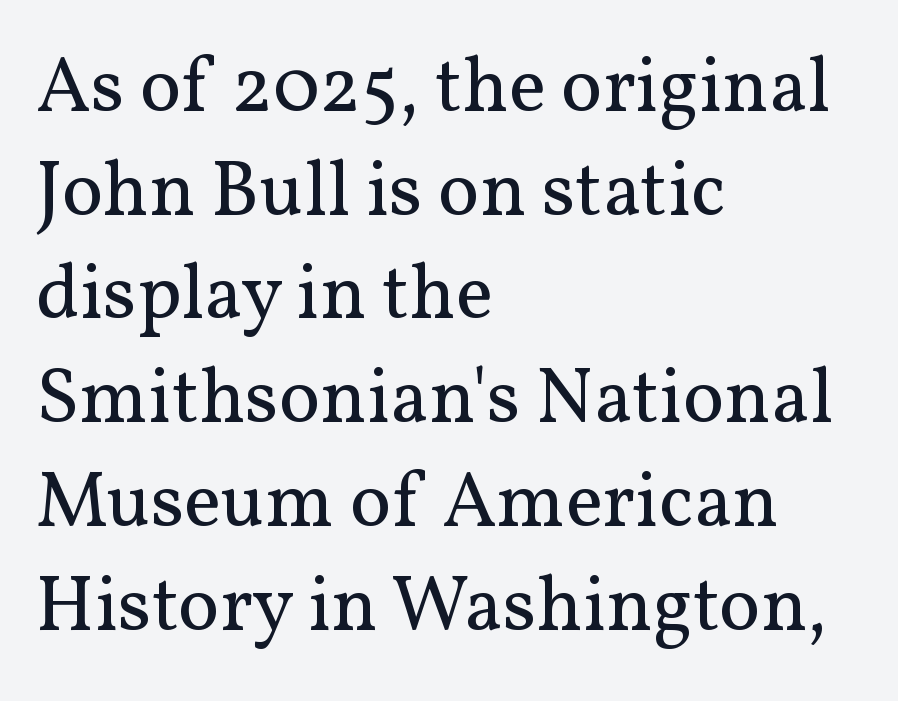
Q: Is the text bold? A: No.
Q: Is the text italic (slanted)? A: No, it is upright.
Q: Is the typeface a serif or a sans-serif typeface? A: Serif.
Q: Is the text underlined? A: No.
Q: How is the paragraph aligned? A: Left-aligned.
Q: Is the spacing between letters normal or unusually wide? A: Normal.
Q: Is the spacing between lines tight, normal or loose? A: Normal.
Q: Width (condensed, normal, or wide)? A: Normal.
Q: Stroke contrast? A: Medium.
Q: x-height? A: Medium.
Q: Monospaced? A: No.
